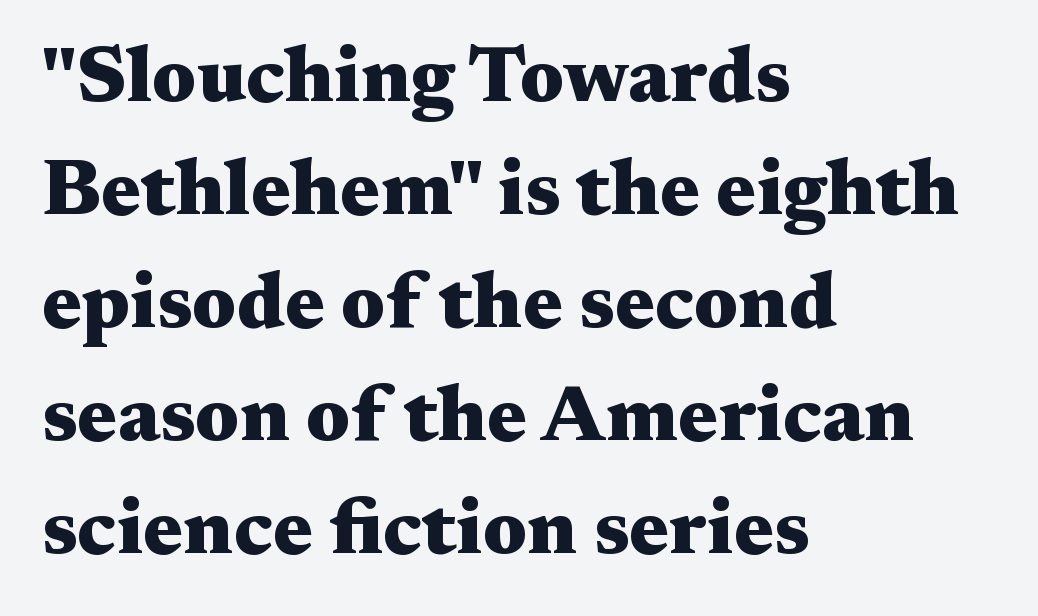
{"serif": "yes", "italic": "no", "bold": "yes", "weight": "heavy", "width": "wide", "stroke_contrast": "medium", "x_height": "medium", "monospaced": "no", "underline": "no", "align": "left", "line_spacing": "normal", "line_spacing_ratio": 1.43, "letter_spacing": "normal", "letter_spacing_em": 0.0, "glyph_px": 79}
